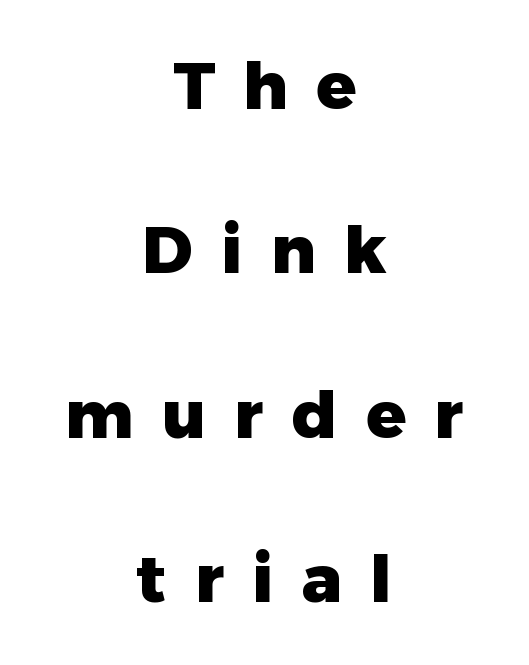
The horizontal fit of the characters is loose and conspicuously gappy. The face used here is proportionally spaced, like ordinary book or web type. The lettering holds an erect, upright posture throughout. What's the leading like? Stretched, with rows far apart. These words are printed bold, with thick strokes throughout.
